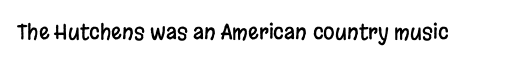
Every character sits straight up, as roman type does. The string is rendered with underlining switched off. Students, note that the glyphs here touch the page at normal intervals.
